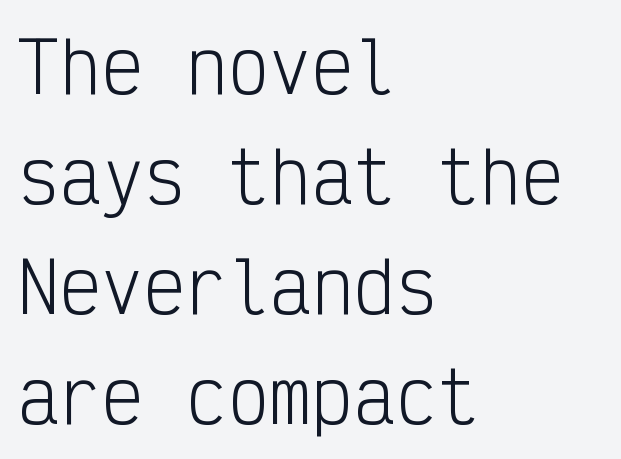
The image shows 70 px light, condensed sans-serif type, upright, monospaced; set left-aligned, normal line spacing (1.57x), normal letter spacing, not underlined; low stroke contrast and a medium x-height.
